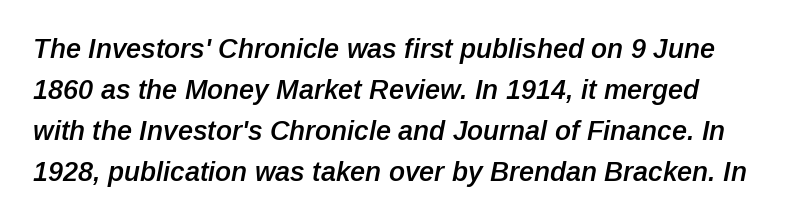
The image shows 27 px text type, italic (leaning right); set normal line spacing (1.52x), normal letter spacing, not underlined.
